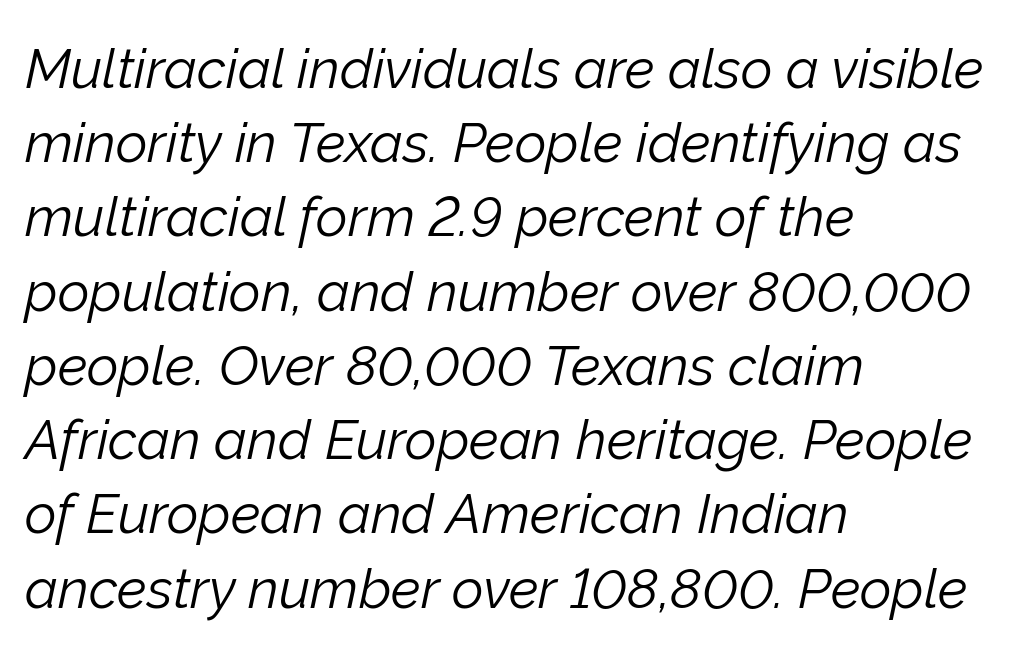
The image shows 55 px light type, italic (leaning right); set left-aligned, normal line spacing (1.35x), normal letter spacing, not underlined; low stroke contrast and a medium x-height.
